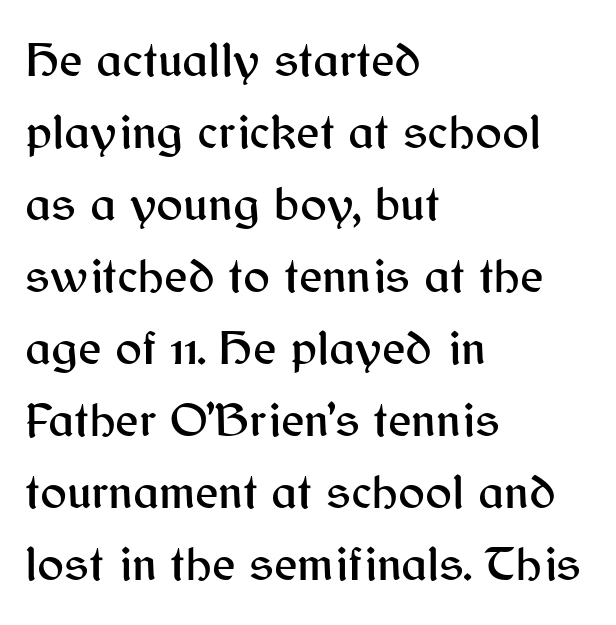
The image shows 50 px sans-serif type, upright; set left-aligned, normal line spacing (1.44x), normal letter spacing, not underlined; medium stroke contrast and a medium x-height.
